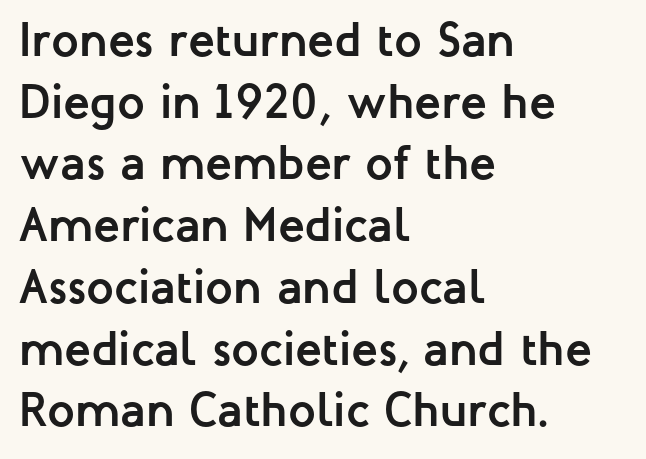
{"serif": "no", "italic": "no", "bold": "yes", "weight": "semibold", "width": "normal", "stroke_contrast": "low", "x_height": "medium", "monospaced": "no", "underline": "no", "align": "left", "line_spacing": "normal", "line_spacing_ratio": 1.26, "letter_spacing": "normal", "letter_spacing_em": 0.0, "glyph_px": 49}
